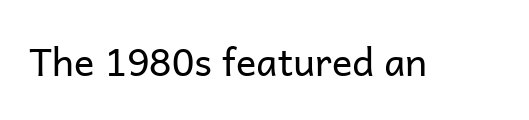
Font category for this specimen: sans-serif. On a weight scale, this lands at 450 or below. The line texture is even and compact thanks to regular tracking. Characters remain perfectly vertical along every line. Unmarked baselines from the first word to the last.
